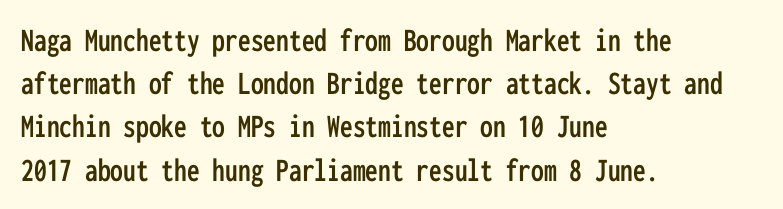
The image shows 34 px condensed sans-serif type, upright, monospaced; set left-aligned, normal line spacing (1.27x), normal letter spacing, not underlined; low stroke contrast and a medium x-height.
